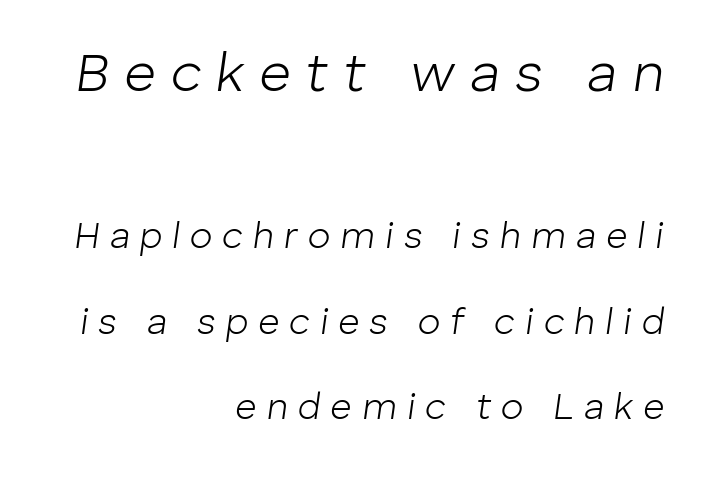
Q: Is the text bold? A: No.
Q: Is the text italic (slanted)? A: Yes, it leans right by about 8 degrees.
Q: Is the text underlined? A: No.
Q: How is the paragraph aligned? A: Right-aligned.
Q: Is the spacing between letters normal or unusually wide? A: Unusually wide.
Q: Is the spacing between lines tight, normal or loose? A: Loose.
Q: Which block of text is set in a larger size, the first (top) or the second (bottom)? A: The first (top) one.
Q: Width (condensed, normal, or wide)? A: Normal.
Q: Stroke contrast? A: Low.
Q: x-height? A: Medium.
Q: Monospaced? A: No.
